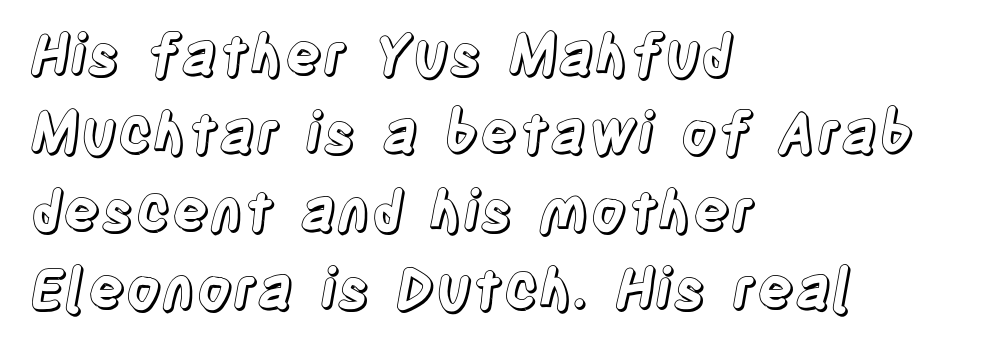
The image shows 56 px condensed type; set left-aligned, normal line spacing (1.39x), normal letter spacing, not underlined; a large x-height.
